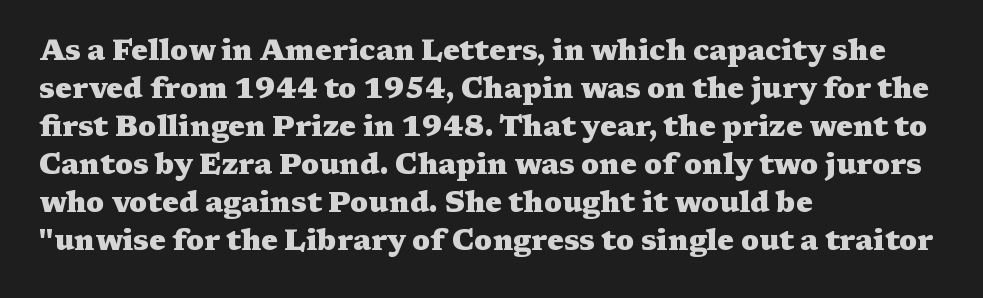
{"serif": "yes", "italic": "no", "bold": "yes", "weight": "heavy", "width": "wide", "stroke_contrast": "medium", "x_height": "medium", "monospaced": "no", "underline": "no", "align": "left", "line_spacing": "normal", "line_spacing_ratio": 1.36, "letter_spacing": "normal", "letter_spacing_em": 0.0, "glyph_px": 28}
